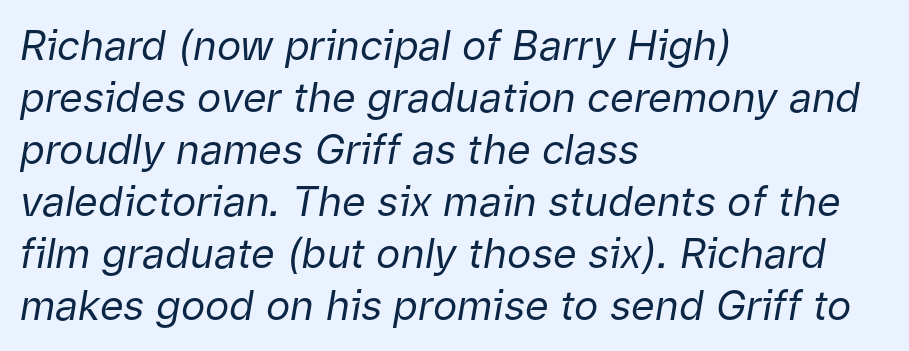
Any mark beneath the type? The region is blank. Italic? Definitely — the glyphs are oblique. A normal amount of white space separates one row of letters from the next. These lines stack with their left ends in a neat column. Glyph-to-glyph distance matches everyday printed text.
